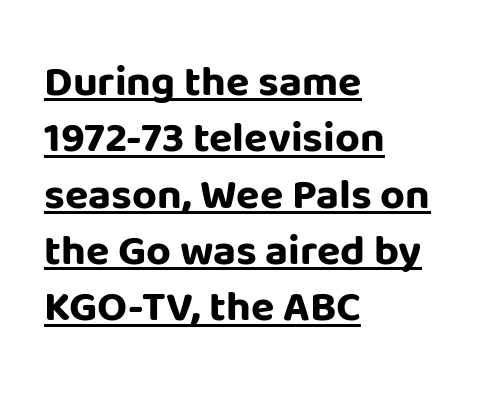
Q: Is the text bold? A: Yes.
Q: Is the text italic (slanted)? A: No, it is upright.
Q: Is the typeface a serif or a sans-serif typeface? A: Sans-serif.
Q: Is the text underlined? A: Yes.
Q: How is the paragraph aligned? A: Left-aligned.
Q: Is the spacing between letters normal or unusually wide? A: Normal.
Q: Is the spacing between lines tight, normal or loose? A: Normal.
Q: Width (condensed, normal, or wide)? A: Normal.
Q: Stroke contrast? A: Low.
Q: x-height? A: Large.
Q: Monospaced? A: No.
